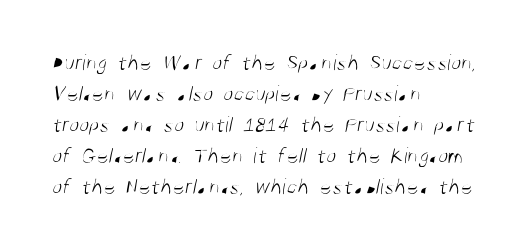
The vertical gap from one line to the next is medium. The letterforms sit at book weight or below. Underline: absent. All the whitespace from short lines collects on the right. The type is set solid horizontally, with unmodified tracking.
